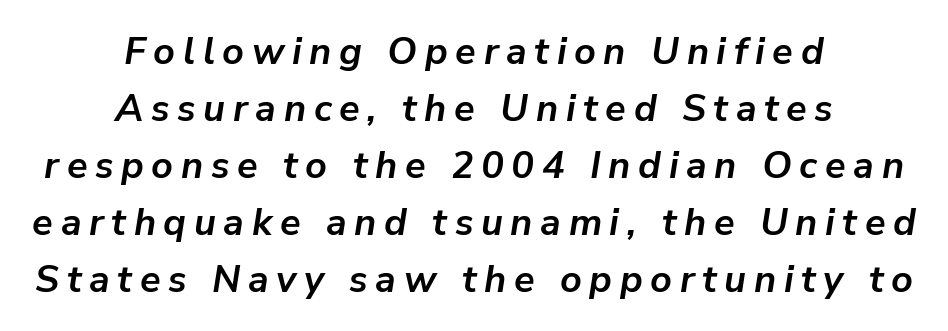
Q: Is the text bold? A: Yes.
Q: Is the text italic (slanted)? A: Yes, it leans right by about 9 degrees.
Q: Is the text underlined? A: No.
Q: How is the paragraph aligned? A: Centered.
Q: Is the spacing between letters normal or unusually wide? A: Unusually wide.
Q: Is the spacing between lines tight, normal or loose? A: Normal.
Q: Width (condensed, normal, or wide)? A: Normal.
Q: Stroke contrast? A: Low.
Q: x-height? A: Medium.
Q: Monospaced? A: No.
